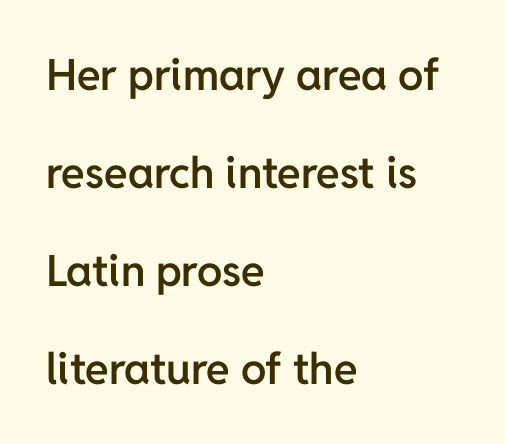
Q: Is the text bold? A: Semi-bold.
Q: Is the text italic (slanted)? A: No, it is upright.
Q: Is the typeface a serif or a sans-serif typeface? A: Sans-serif.
Q: Is the text underlined? A: No.
Q: How is the paragraph aligned? A: Left-aligned.
Q: Is the spacing between letters normal or unusually wide? A: Normal.
Q: Is the spacing between lines tight, normal or loose? A: Loose.
Q: Width (condensed, normal, or wide)? A: Normal.
Q: Stroke contrast? A: Low.
Q: x-height? A: Medium.
Q: Monospaced? A: No.
